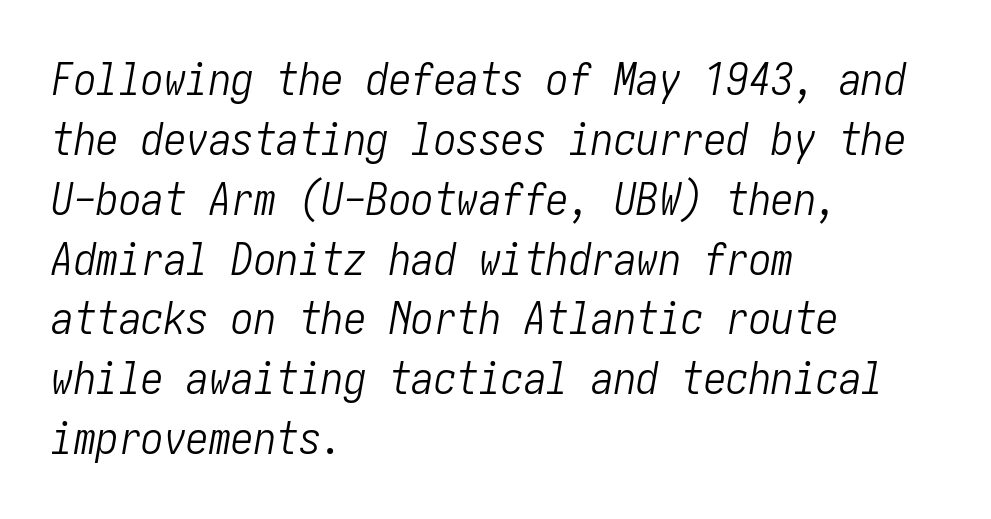
The image shows 45 px light, condensed type, italic (leaning right); set left-aligned, normal line spacing (1.33x), normal letter spacing, not underlined; low stroke contrast and a medium x-height.
